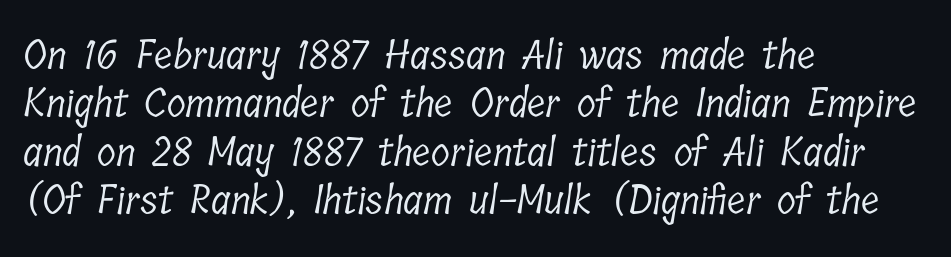
{"serif": "yes", "bold": "no", "weight": "light", "width": "condensed", "stroke_contrast": "low", "x_height": "medium", "monospaced": "no", "underline": "no", "align": "left", "line_spacing_ratio": 1.24, "letter_spacing": "normal", "letter_spacing_em": 0.0, "glyph_px": 39}
